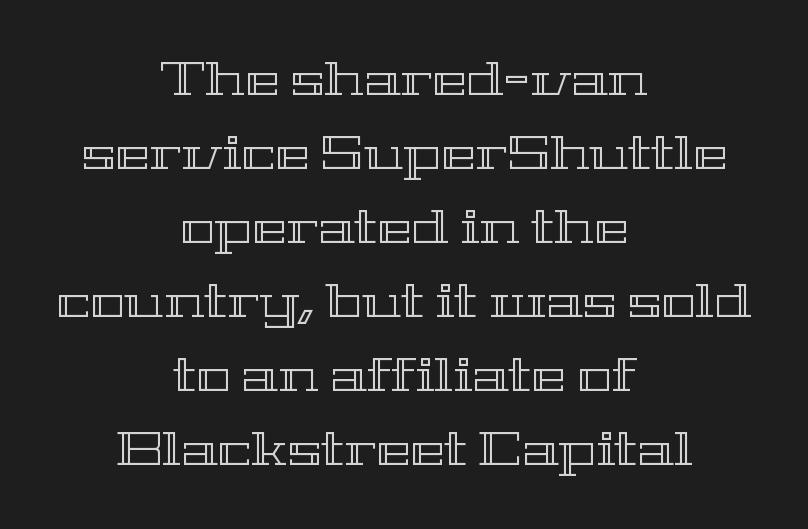
{"italic": "no", "width": "wide", "x_height": "medium", "monospaced": "no", "underline": "no", "align": "center", "line_spacing": "normal", "line_spacing_ratio": 1.61, "letter_spacing": "normal", "letter_spacing_em": 0.0, "glyph_px": 46}
